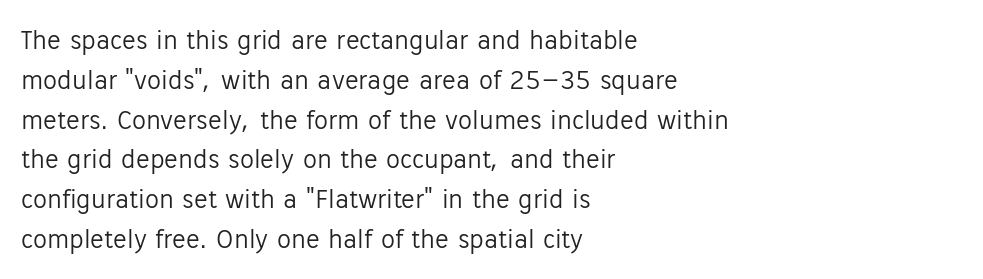
Upright lettering throughout. Compared with a centered layout, this one pins lines to the left instead. The line texture is even and compact thanks to regular tracking. Look at the bottom of the vertical strokes: they stop flat, with no serifs. The face used here is proportionally spaced, like ordinary book or web type. Summary of weight: not heavy and not bold.
